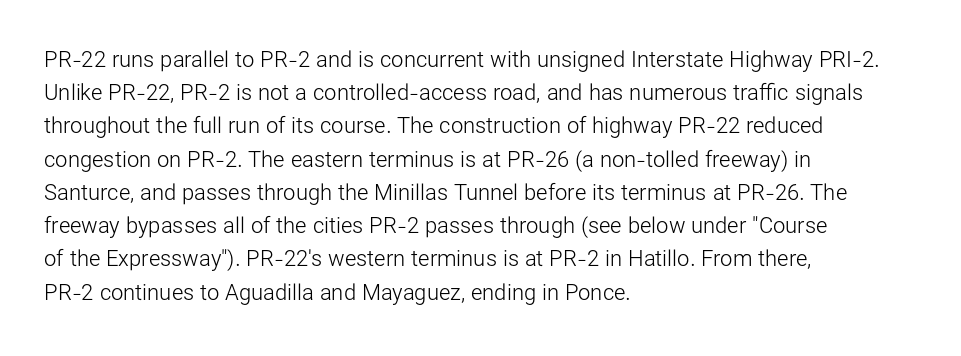
The image shows 22 px text type, upright; set left-aligned, normal line spacing (1.51x), normal letter spacing, not underlined.
